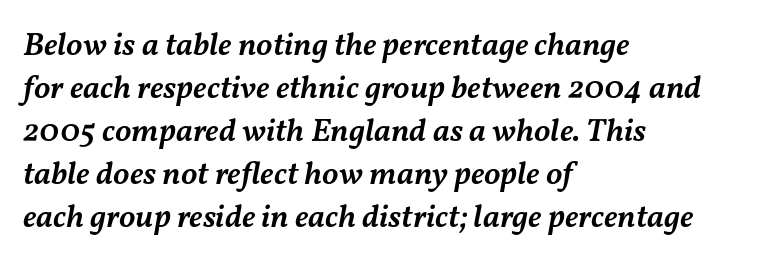
{"italic": "yes", "lean": "right", "slant_degrees": 11, "bold": "semi", "weight": "semibold", "width": "normal", "stroke_contrast": "medium", "x_height": "medium", "monospaced": "no", "underline": "no", "align": "left", "line_spacing": "normal", "line_spacing_ratio": 1.3, "letter_spacing": "normal", "letter_spacing_em": 0.0, "glyph_px": 33}
